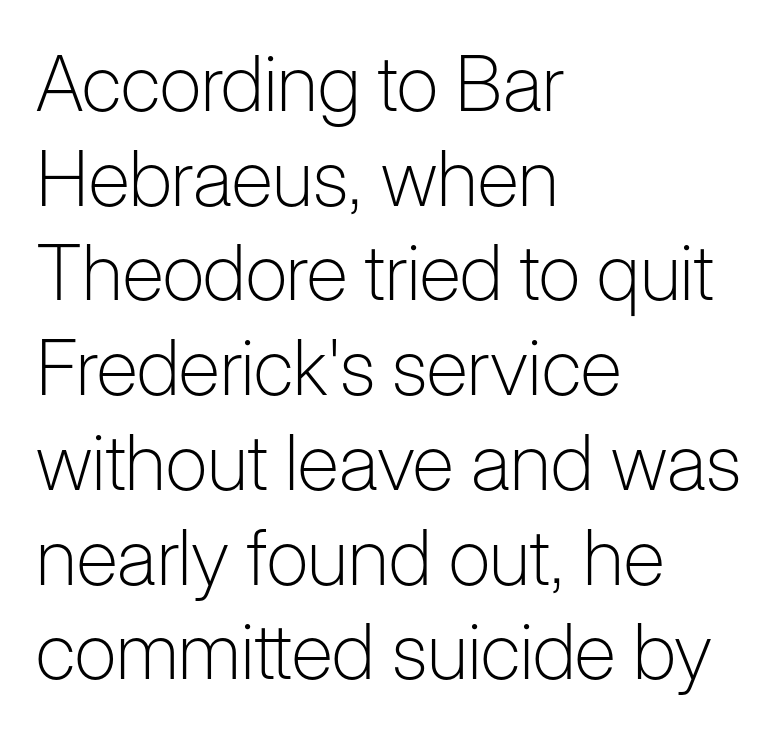
The image shows 77 px light sans-serif type, upright; set left-aligned, line spacing 1.23x, normal letter spacing, not underlined; low stroke contrast and a medium x-height.
